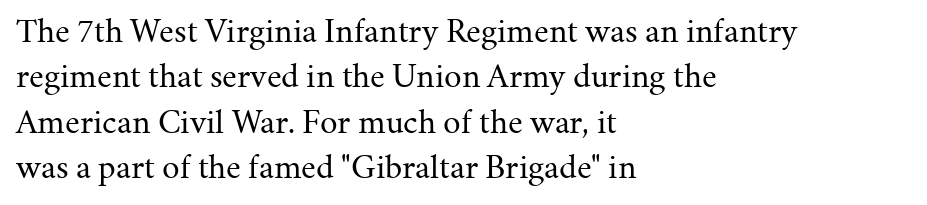
Inter-character spacing is left at the font's built-in metrics. Descender tails drop into unmarked territory. Tall strokes in this sample are plumb rather than angled. This sample keeps an unexceptional amount of space between lines. The letters carry serifs — small finishing strokes at the ends of their stems. Looks like regular typesetting: each glyph gets only the width it needs.
